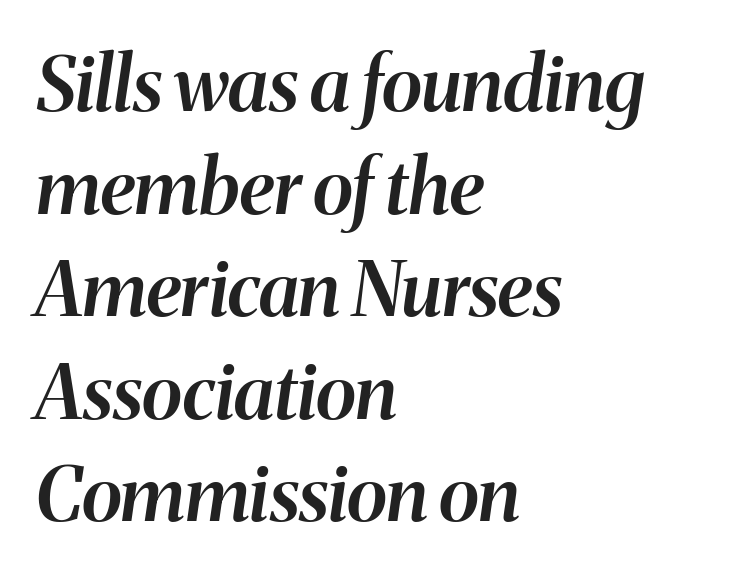
There is no visible air inserted between adjacent glyphs. A bare baseline throughout the passage. Style check: oblique. The passage shown is typed in a proportional face where columns would drift.
